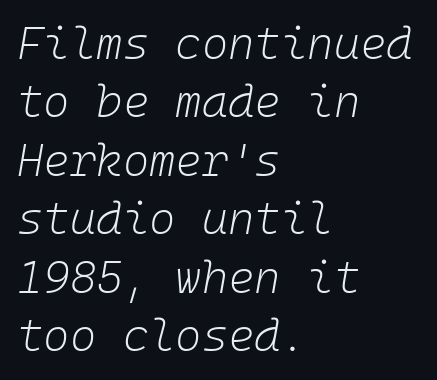
The image shows 45 px light type, italic (leaning right), monospaced; set left-aligned, normal line spacing (1.3x), normal letter spacing, not underlined; low stroke contrast and a medium x-height.
